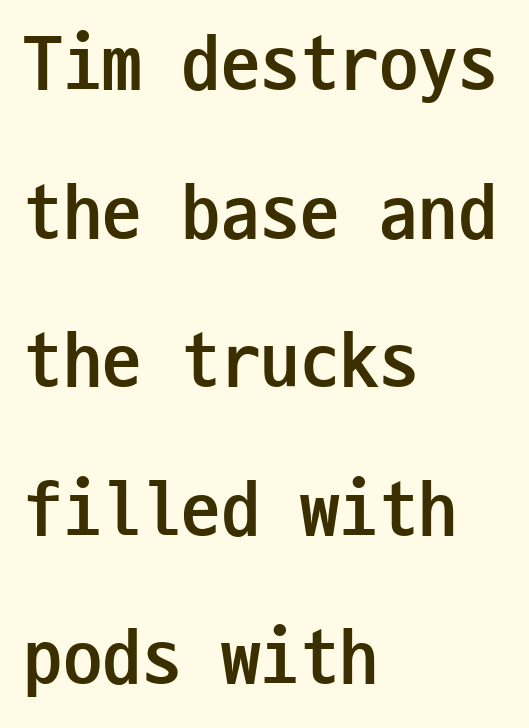
Style check: upright. I'd call this a sans setting — the letters go barefoot. The space beneath each line is pristine and unruled. Tracking here is standard; glyphs follow each other at the usual distance. These lines are set flush left with a ragged right edge. The characters look thick and weighty, a clear bold.
